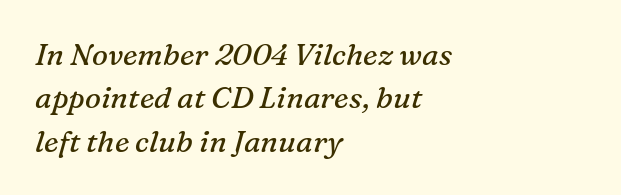
The image shows 30 px regular-weight serif type, italic (leaning right); set left-aligned, normal line spacing (1.45x), normal letter spacing, not underlined; medium stroke contrast and a medium x-height.
